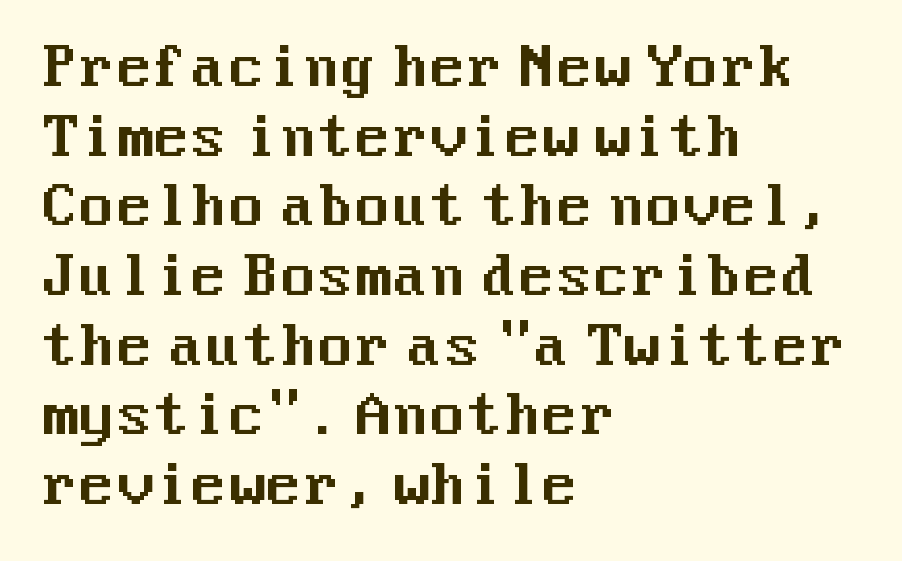
The image shows 54 px sans-serif type, upright; set left-aligned, normal line spacing (1.29x), normal letter spacing, not underlined; medium stroke contrast and a medium x-height.
